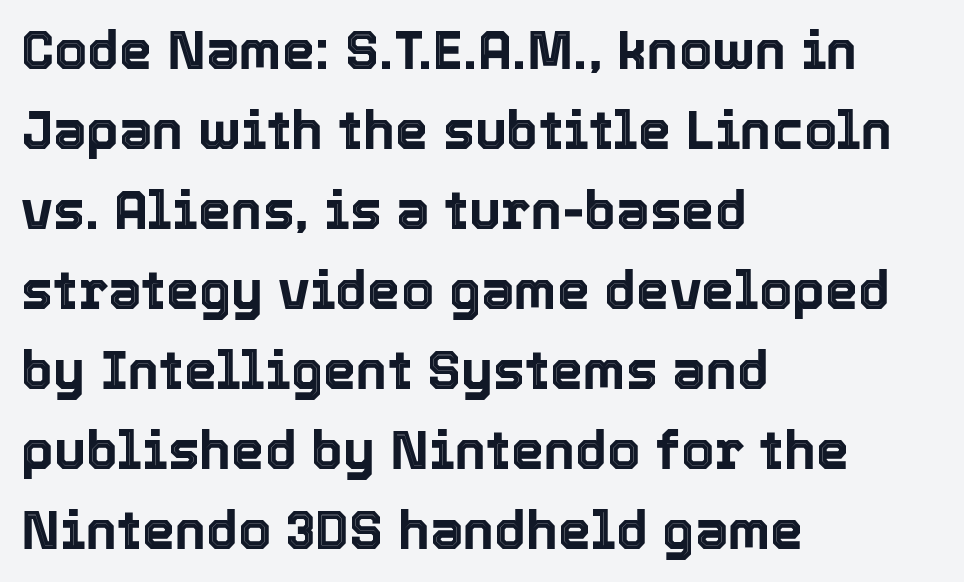
Q: Is the text italic (slanted)? A: No, it is upright.
Q: Is the text underlined? A: No.
Q: How is the paragraph aligned? A: Left-aligned.
Q: Is the spacing between letters normal or unusually wide? A: Normal.
Q: Is the spacing between lines tight, normal or loose? A: Normal.
Q: Width (condensed, normal, or wide)? A: Normal.
Q: x-height? A: Medium.
Q: Monospaced? A: No.
